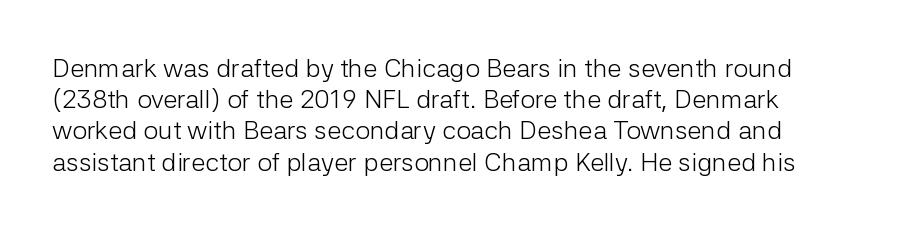
The image shows 26 px text type, upright; set left-aligned, line spacing 1.2x, normal letter spacing, not underlined.
